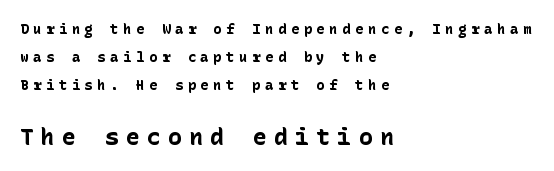
Rule under the text: the space is simply empty. Successive baselines arrive slowly, with a big drop between each. Caption: expanded tracking, letters set apart. Quick note: not italic, upright. This layout puts the modest block above and the oversized block below.
